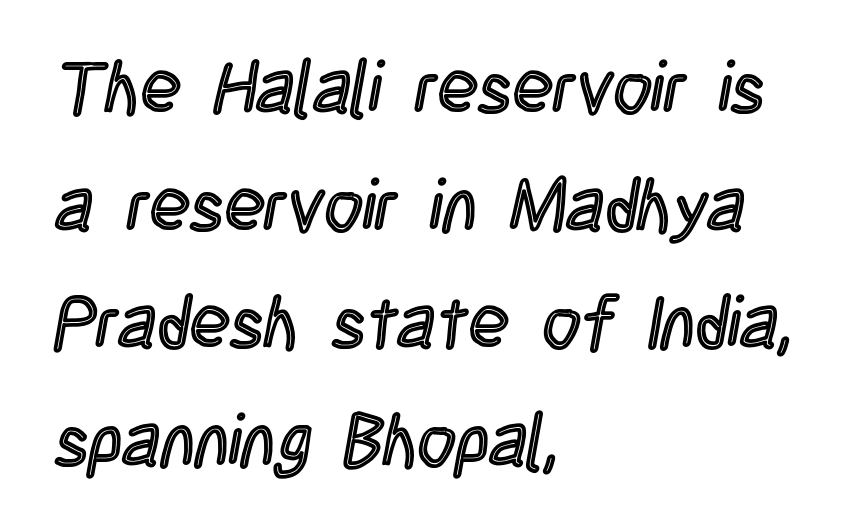
A typesetter would call this proportional, since set widths differ per character. Type without underlining. The line texture is even and compact thanks to regular tracking. Vertical spacing — default. The lines in this sample share a left origin and differ only in where they stop.
